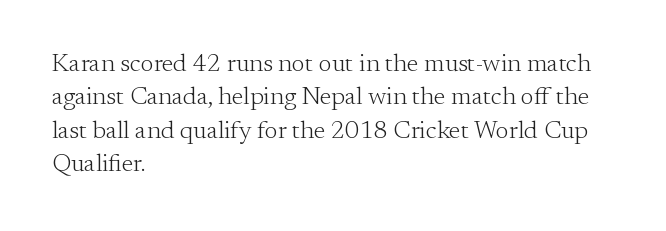
The image shows 25 px text type, upright; set left-aligned, normal line spacing (1.34x), normal letter spacing, not underlined.
